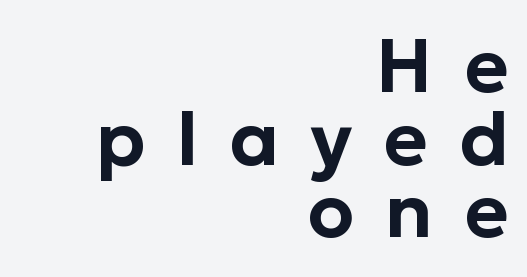
The image shows 75 px sans-serif type, upright; set right-aligned, tight line spacing (0.97x), unusually wide letter spacing (+0.42 em), not underlined; low stroke contrast and a medium x-height.
